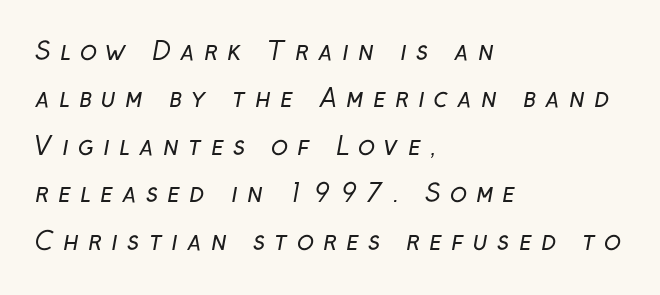
Widely set lines give the paragraph a tall, airy silhouette. The tracking reads as deliberately expanded to a designer's eye. The setting favours the left margin, as ordinary paragraphs usually do. Stems here are at most as thick as an everyday book face. Lines of text with bare space underneath.
